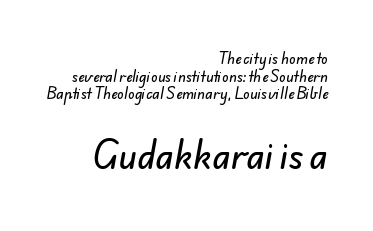
The image shows 34 px sans-serif type; set right-aligned, normal line spacing (1.26x), normal letter spacing, not underlined; the second (bottom) block is 2.43x larger; low stroke contrast and a small x-height.
